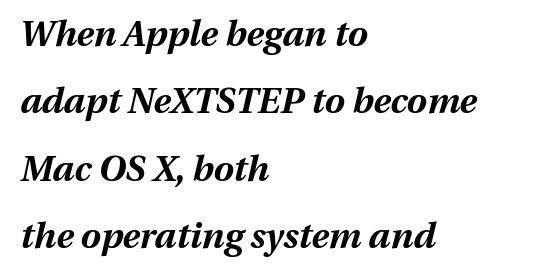
{"italic": "yes", "lean": "right", "slant_degrees": 13, "bold": "yes", "weight": "bold", "width": "normal", "stroke_contrast": "medium", "x_height": "medium", "monospaced": "no", "underline": "no", "align": "left", "line_spacing_ratio": 1.87, "letter_spacing": "normal", "letter_spacing_em": 0.0, "glyph_px": 36}
